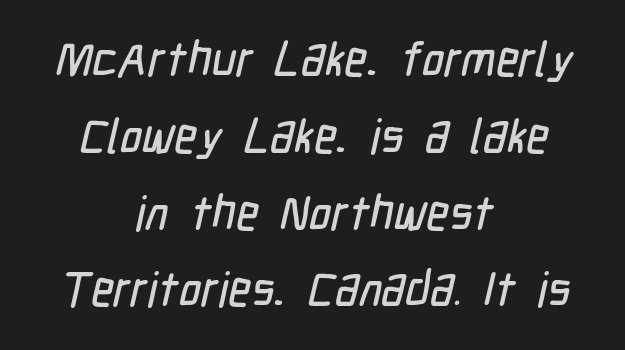
In terms of letterform style, serifs are entirely absent. This rendering features lettering with no underline. Do the characters align in a grid? No, the font is proportional. This block has exactly the height ordinary leading produces. These lines stack symmetrically, like a column narrowing and widening about its center. The gaps between neighbouring characters are ordinary and unremarkable.
